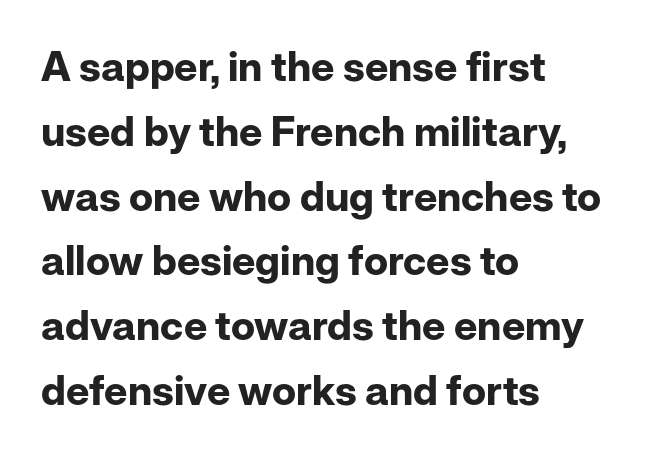
This rendering features lettering with no underline. Here the designer chose a conventional face with non-uniform glyph widths. The letterforms sit shoulder to shoulder at normal distance. The passage is arranged the way most books set body copy — flush left.
